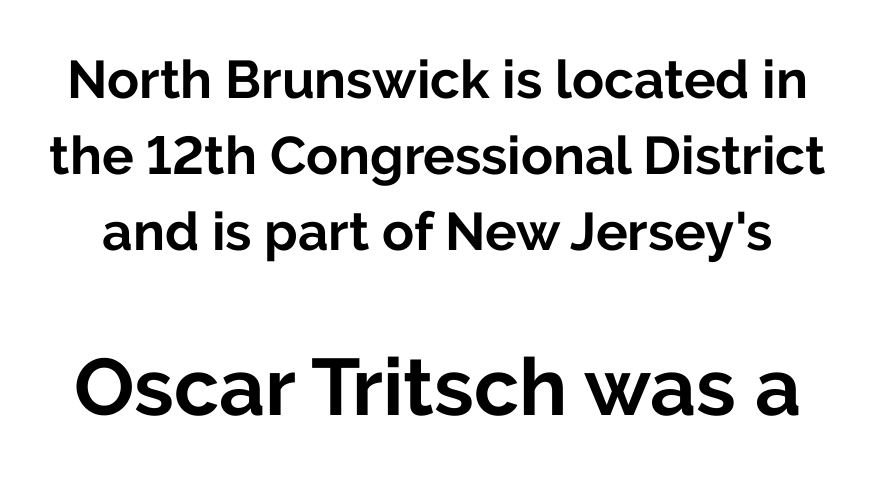
{"serif": "no", "italic": "no", "bold": "yes", "weight": "bold", "width": "normal", "stroke_contrast": "low", "x_height": "medium", "monospaced": "no", "underline": "no", "line_spacing": "normal", "line_spacing_ratio": 1.43, "letter_spacing": "normal", "letter_spacing_em": 0.0, "larger_block": "second", "size_ratio": 1.51, "glyph_px": 80}
